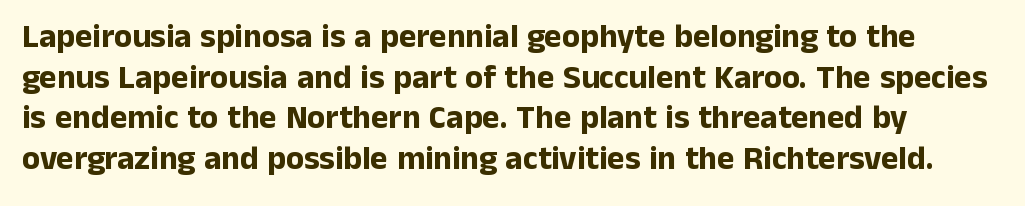
Honestly, there is no underline to notice here at all. These lines were composed using upright roman letters. Spacing verdict: proportional, widths tailored to each character. Inter-character spacing is left at the font's built-in metrics.
